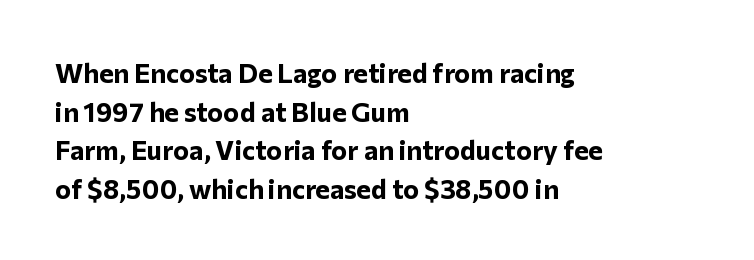
The glyphs are unaccompanied by any horizontal stroke below them. Alignment: flush left. Its strokes are broad and dark, the hallmark of bold type. Designer's note — italics off, roman on.
